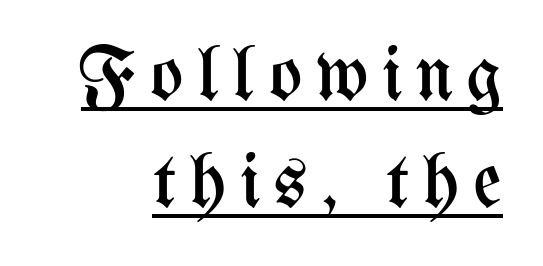
The image shows 78 px regular-weight, condensed type, upright; set normal line spacing (1.37x), underlined; medium stroke contrast and a medium x-height.
